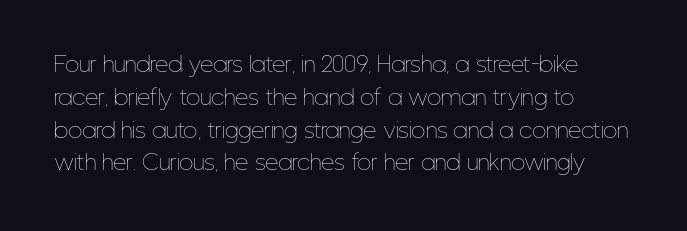
{"italic": "no", "bold": "no", "underline": "no", "line_spacing": "normal", "line_spacing_ratio": 1.56, "letter_spacing": "normal", "letter_spacing_em": 0.0, "glyph_px": 21}
